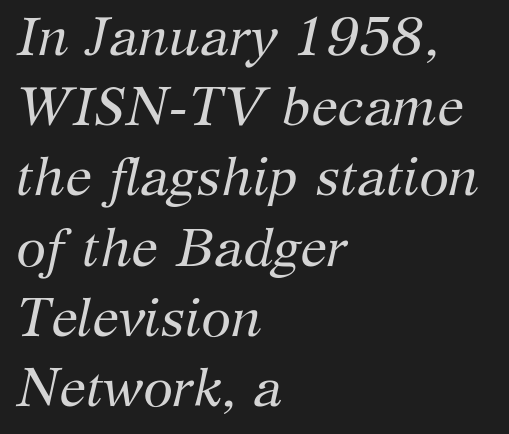
{"serif": "yes", "italic": "yes", "lean": "right", "slant_degrees": 12, "bold": "no", "weight": "regular", "width": "normal", "stroke_contrast": "medium", "x_height": "medium", "monospaced": "no", "underline": "no", "align": "left", "line_spacing": "normal", "line_spacing_ratio": 1.3, "letter_spacing": "normal", "letter_spacing_em": 0.0, "glyph_px": 54}
